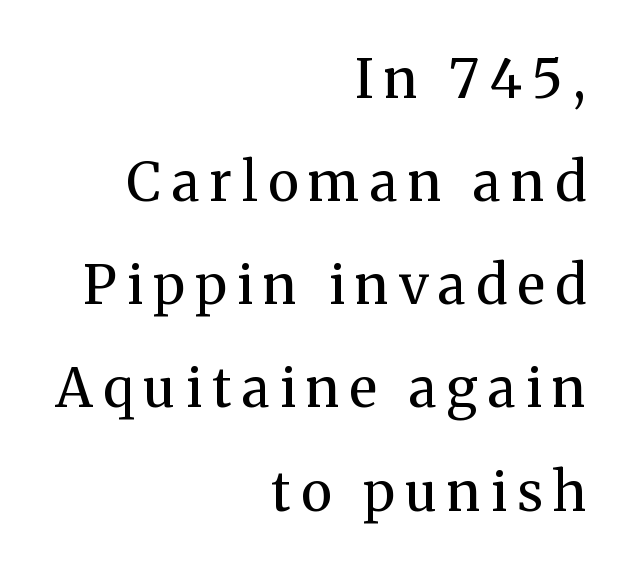
{"serif": "yes", "italic": "no", "bold": "no", "weight": "regular", "width": "normal", "stroke_contrast": "medium", "x_height": "medium", "monospaced": "no", "underline": "no", "align": "right", "line_spacing": "loose", "line_spacing_ratio": 1.91, "glyph_px": 54}
